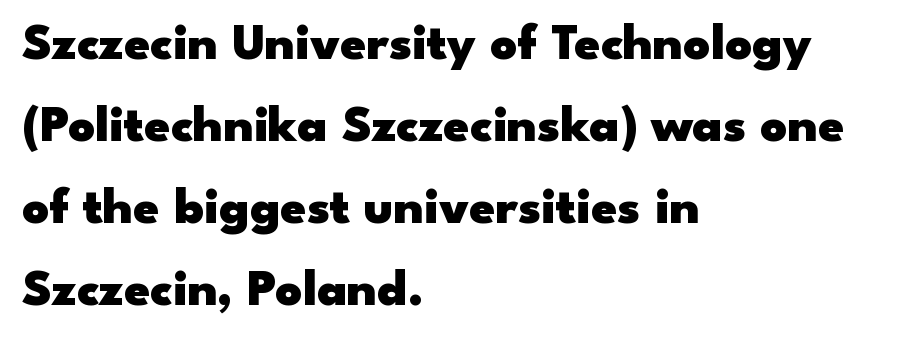
Nope, no serifs anywhere on these letters. There is no visible air inserted between adjacent glyphs. A student would call this left alignment; a typographer would say flush left, rag right. What weight is shown? A full bold with thick strokes. If you measured baseline to baseline, you'd find a middling distance.
